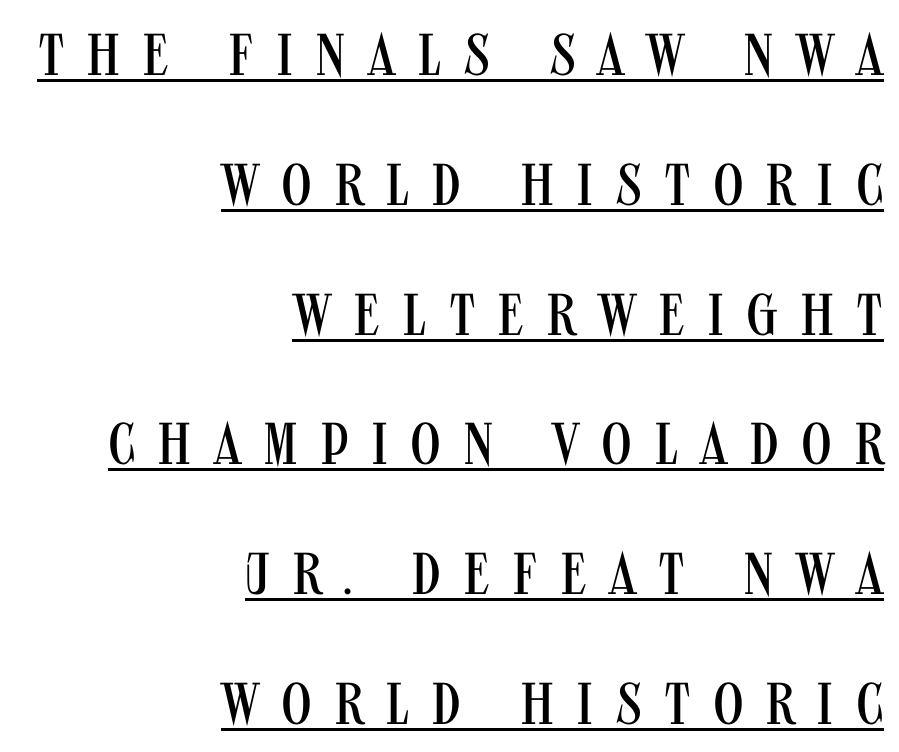
The image shows 59 px regular-weight, condensed sans-serif type, upright; set right-aligned, loose line spacing (2.2x), unusually wide letter spacing (+0.37 em), underlined; medium stroke contrast and a large x-height.
